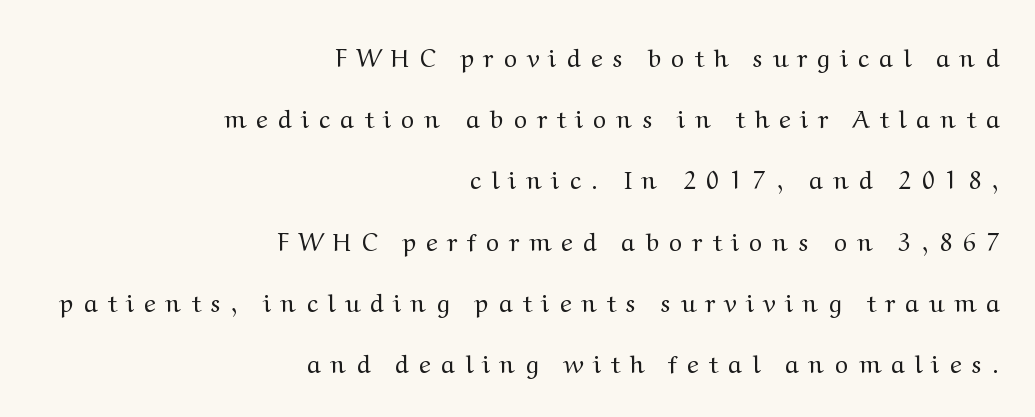
The image shows 25 px text type, upright; set right-aligned, loose line spacing (2.45x), unusually wide letter spacing (+0.44 em), not underlined.
